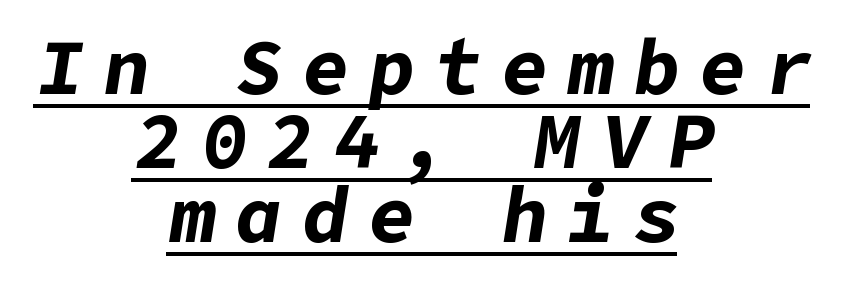
The image shows 78 px bold type, italic (leaning right); set centered, tight line spacing (0.95x), unusually wide letter spacing (+0.25 em), underlined; low stroke contrast and a medium x-height.
